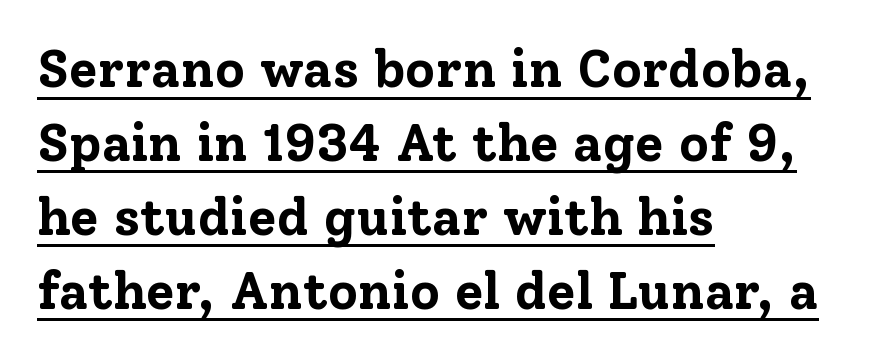
Q: Is the text bold? A: Yes.
Q: Is the text italic (slanted)? A: No, it is upright.
Q: Is the typeface a serif or a sans-serif typeface? A: Serif.
Q: Is the text underlined? A: Yes.
Q: How is the paragraph aligned? A: Left-aligned.
Q: Is the spacing between letters normal or unusually wide? A: Normal.
Q: Is the spacing between lines tight, normal or loose? A: Normal.
Q: Width (condensed, normal, or wide)? A: Normal.
Q: Stroke contrast? A: Low.
Q: x-height? A: Medium.
Q: Monospaced? A: No.
